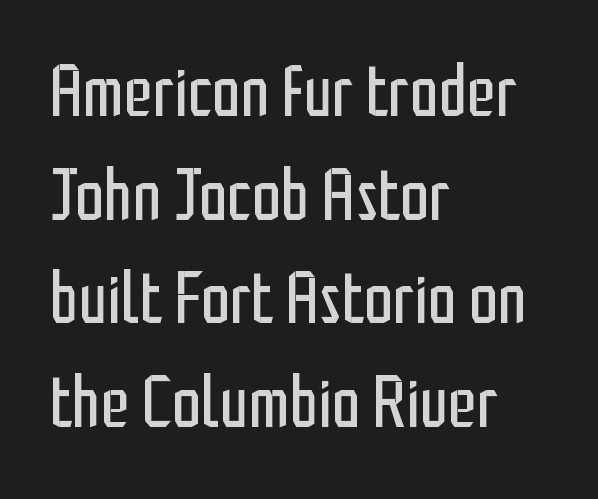
Line spacing here is normal. Do the letters lean? They stand straight. Heaviness? Minimal to ordinary, like unemphasized prose. Type style note: lacks serifs. Leftover space on each line is placed entirely after the last word.
